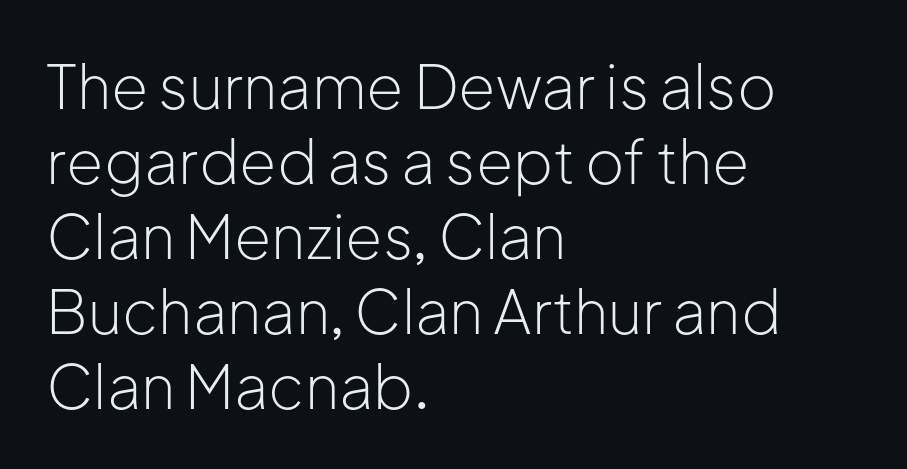
{"serif": "no", "italic": "no", "bold": "no", "weight": "light", "width": "normal", "stroke_contrast": "low", "x_height": "medium", "monospaced": "no", "underline": "no", "align": "left", "line_spacing": "normal", "line_spacing_ratio": 1.25, "letter_spacing": "normal", "letter_spacing_em": 0.0, "glyph_px": 60}
